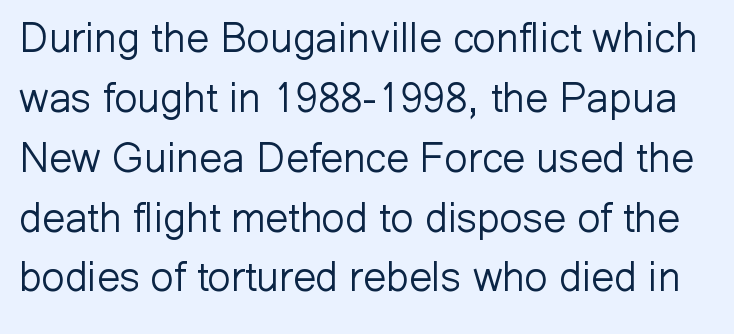
{"serif": "no", "italic": "no", "bold": "no", "weight": "light", "width": "normal", "stroke_contrast": "low", "x_height": "medium", "monospaced": "no", "underline": "no", "line_spacing": "normal", "line_spacing_ratio": 1.46, "letter_spacing": "normal", "letter_spacing_em": 0.0, "glyph_px": 41}
